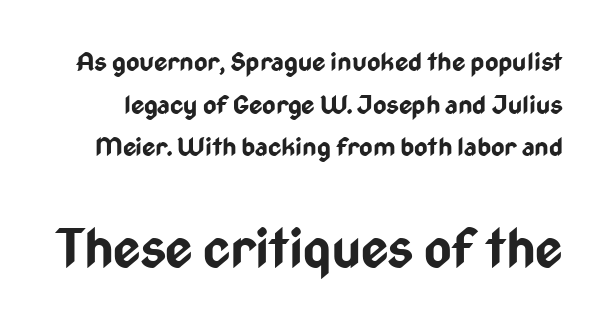
{"serif": "no", "italic": "no", "bold": "yes", "weight": "bold", "width": "condensed", "stroke_contrast": "low", "x_height": "medium", "monospaced": "no", "underline": "no", "line_spacing": "normal", "line_spacing_ratio": 1.64, "letter_spacing": "normal", "letter_spacing_em": 0.0, "larger_block": "second", "size_ratio": 2.04, "glyph_px": 53}
